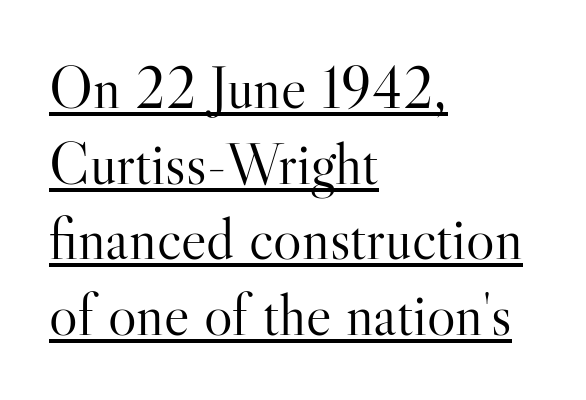
The image shows 60 px light serif type, upright; set left-aligned, normal line spacing (1.26x), normal letter spacing, underlined; high stroke contrast and a small x-height.
